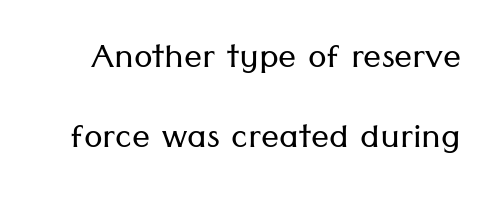
Q: Is the text bold? A: No.
Q: Is the text italic (slanted)? A: No, it is upright.
Q: Is the typeface a serif or a sans-serif typeface? A: Sans-serif.
Q: Is the text underlined? A: No.
Q: Is the spacing between letters normal or unusually wide? A: Normal.
Q: Width (condensed, normal, or wide)? A: Normal.
Q: Stroke contrast? A: Low.
Q: x-height? A: Medium.
Q: Monospaced? A: No.
